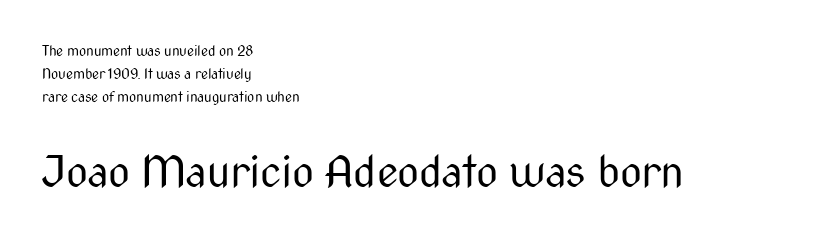
{"serif": "no", "italic": "no", "bold": "no", "weight": "regular", "width": "condensed", "stroke_contrast": "medium", "x_height": "medium", "monospaced": "no", "underline": "no", "align": "left", "line_spacing": "normal", "line_spacing_ratio": 1.63, "letter_spacing": "normal", "letter_spacing_em": 0.0, "larger_block": "second", "size_ratio": 3.07, "glyph_px": 43}
